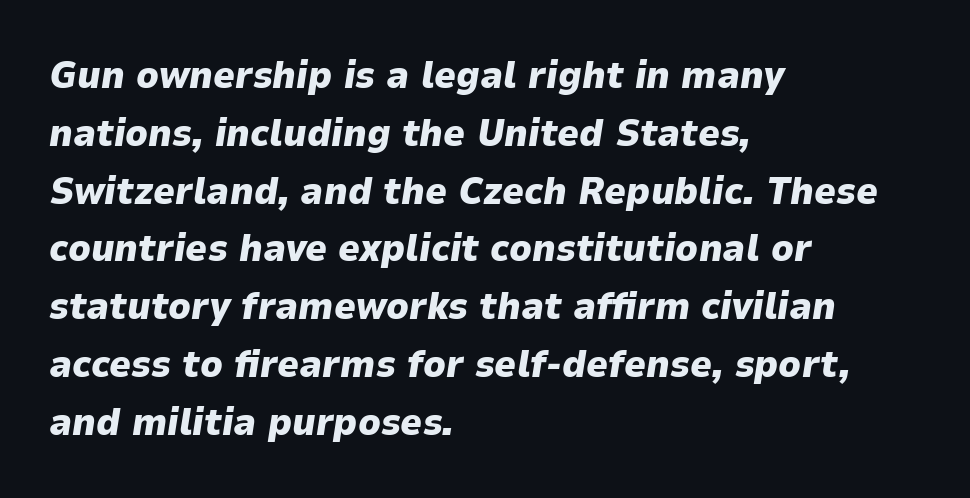
Evenly set lines give the paragraph a standard silhouette. Descenders are the only things crossing below the line. Is this a fixed-width face? No — the glyphs have proportional, varying widths. The tracking reads as untouched default to a designer's eye. Stroke thickness is high; the sample reads as a true bold. Reading down the block, your eye returns to a fixed left position each line.
